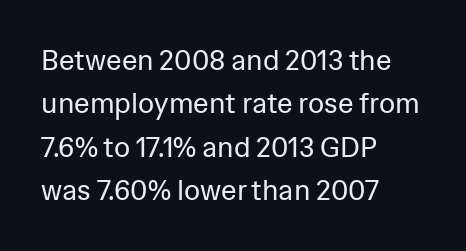
The image shows 28 px regular-weight sans-serif type, upright; set left-aligned, normal line spacing (1.55x), normal letter spacing, not underlined; low stroke contrast and a medium x-height.
